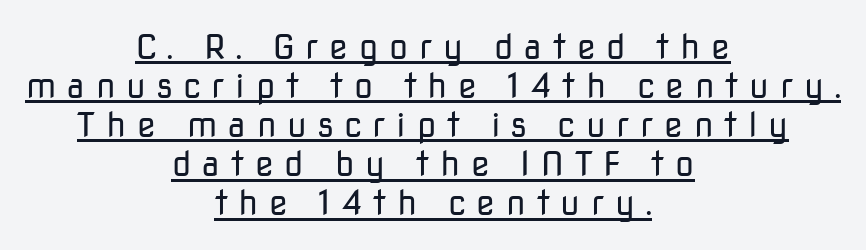
Note: no serifs on the glyphs. Every row of glyphs is offset so its center matches the block's center. Descenders here cross a horizontal rule under the line. This reads as an unemphasized weight, regular at the heaviest. Glyph-to-glyph distance is far greater than everyday printed text. The typography opts for an upright posture over an oblique one.
